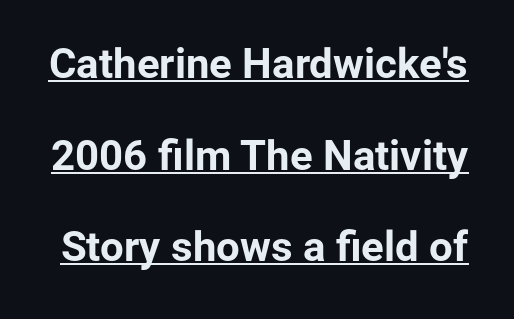
Q: Is the text bold? A: Yes.
Q: Is the text italic (slanted)? A: No, it is upright.
Q: Is the typeface a serif or a sans-serif typeface? A: Sans-serif.
Q: Is the text underlined? A: Yes.
Q: Is the spacing between letters normal or unusually wide? A: Normal.
Q: Is the spacing between lines tight, normal or loose? A: Loose.
Q: Width (condensed, normal, or wide)? A: Normal.
Q: Stroke contrast? A: Low.
Q: x-height? A: Medium.
Q: Monospaced? A: No.
